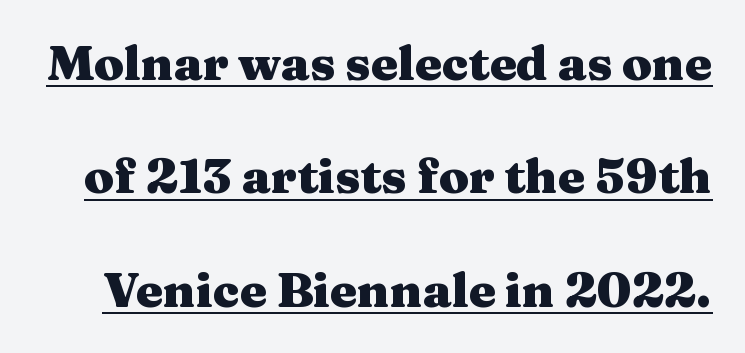
A serif font was chosen for this passage. Tracking value appears to be zero — textbook default spacing. Looks like regular typesetting: each glyph gets only the width it needs. Honestly, the rows look like they've been pulled way apart. On the weight axis this lands at bold, roughly 700.
